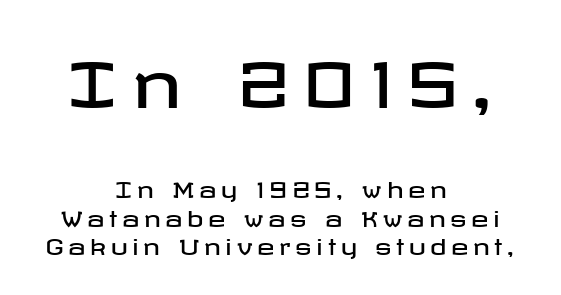
Q: Is the text italic (slanted)? A: No, it is upright.
Q: Is the typeface a serif or a sans-serif typeface? A: Sans-serif.
Q: Is the text underlined? A: No.
Q: How is the paragraph aligned? A: Centered.
Q: Is the spacing between letters normal or unusually wide? A: Unusually wide.
Q: Is the spacing between lines tight, normal or loose? A: Normal.
Q: Which block of text is set in a larger size, the first (top) or the second (bottom)? A: The first (top) one.
Q: Width (condensed, normal, or wide)? A: Wide.
Q: Stroke contrast? A: Low.
Q: x-height? A: Medium.
